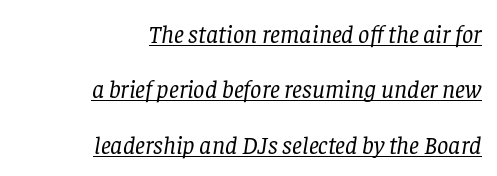
The image shows 25 px text type, italic (leaning right); set right-aligned, loose line spacing (2.22x), normal letter spacing, underlined.
